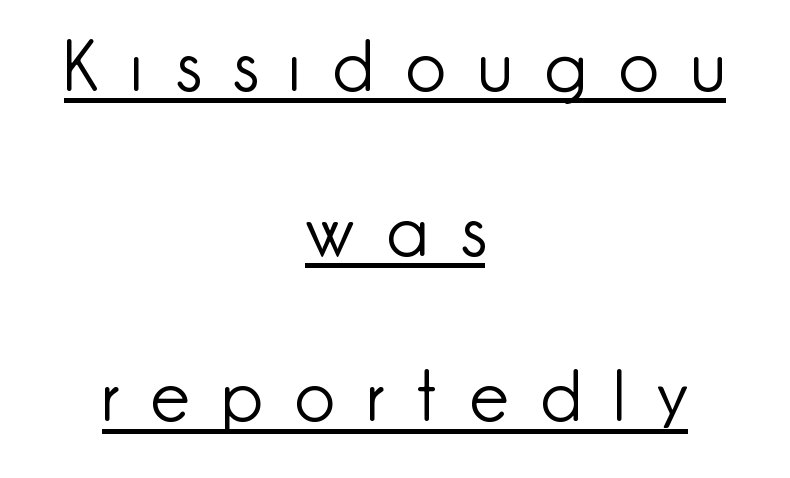
{"serif": "no", "italic": "no", "bold": "no", "weight": "light", "width": "normal", "stroke_contrast": "low", "x_height": "small", "monospaced": "no", "underline": "yes", "align": "center", "line_spacing": "loose", "line_spacing_ratio": 2.36, "letter_spacing": "wide", "letter_spacing_em": 0.46, "glyph_px": 70}
